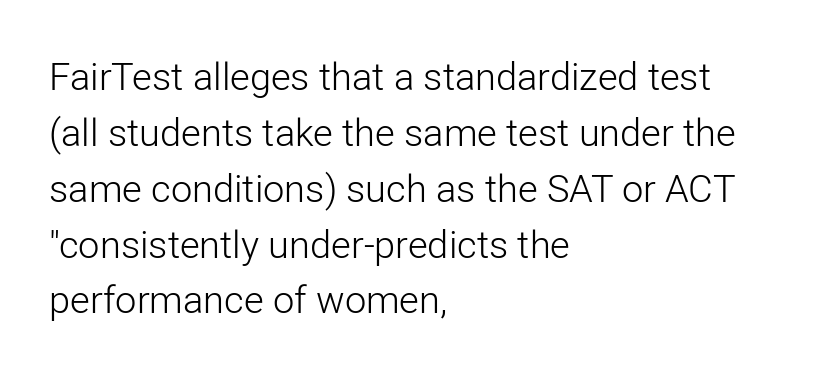
Q: Is the text bold? A: No.
Q: Is the text italic (slanted)? A: No, it is upright.
Q: Is the typeface a serif or a sans-serif typeface? A: Sans-serif.
Q: Is the text underlined? A: No.
Q: How is the paragraph aligned? A: Left-aligned.
Q: Is the spacing between letters normal or unusually wide? A: Normal.
Q: Is the spacing between lines tight, normal or loose? A: Normal.
Q: Width (condensed, normal, or wide)? A: Normal.
Q: Stroke contrast? A: Low.
Q: x-height? A: Medium.
Q: Monospaced? A: No.
